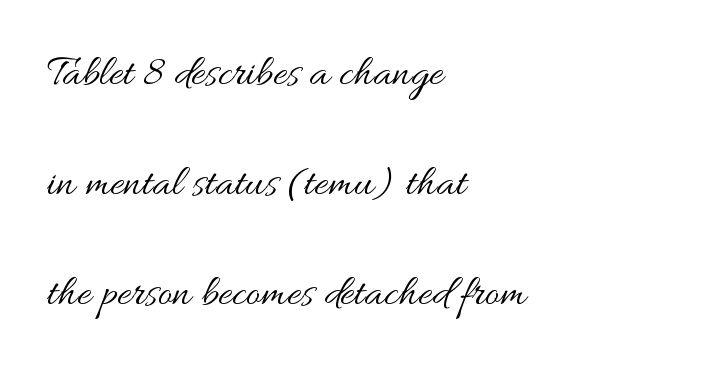
{"bold": "no", "weight": "regular", "width": "wide", "stroke_contrast": "medium", "x_height": "small", "monospaced": "no", "underline": "no", "align": "left", "line_spacing": "loose", "line_spacing_ratio": 2.5, "letter_spacing": "normal", "letter_spacing_em": 0.0, "glyph_px": 44}
